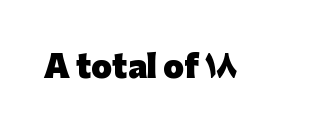
Q: Is the text bold? A: Yes.
Q: Is the text italic (slanted)? A: No, it is upright.
Q: Is the typeface a serif or a sans-serif typeface? A: Sans-serif.
Q: Is the text underlined? A: No.
Q: Is the spacing between letters normal or unusually wide? A: Normal.
Q: Width (condensed, normal, or wide)? A: Normal.
Q: Stroke contrast? A: Low.
Q: x-height? A: Medium.
Q: Monospaced? A: No.
